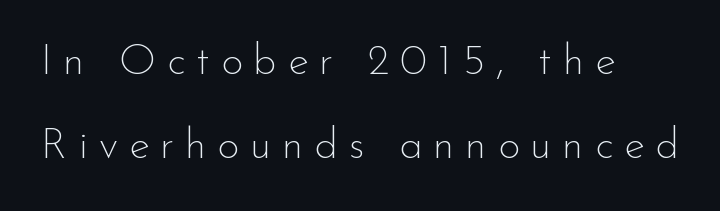
The image shows 43 px thin sans-serif type, upright; set loose line spacing (1.96x), unusually wide letter spacing (+0.25 em), not underlined; low stroke contrast and a small x-height.
